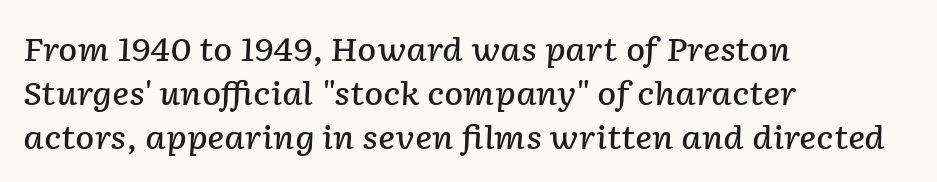
Q: Is the text bold? A: Semi-bold.
Q: Is the text italic (slanted)? A: Yes, it leans right by about 2 degrees.
Q: Is the text underlined? A: No.
Q: How is the paragraph aligned? A: Left-aligned.
Q: Is the spacing between letters normal or unusually wide? A: Normal.
Q: Is the spacing between lines tight, normal or loose? A: Normal.
Q: Width (condensed, normal, or wide)? A: Normal.
Q: Stroke contrast? A: Low.
Q: x-height? A: Medium.
Q: Monospaced? A: No.
